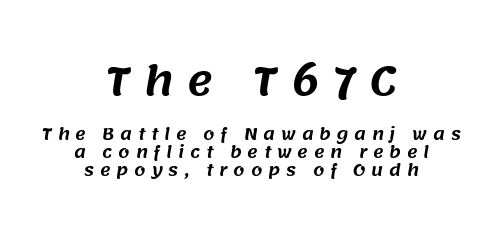
The image shows 39 px sans-serif type; set centered, tight line spacing (1.14x), unusually wide letter spacing (+0.36 em), not underlined; the first (top) block is 2.44x larger; medium stroke contrast and a large x-height.
